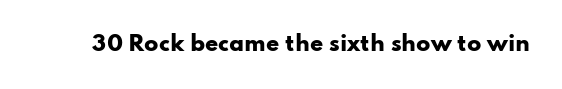
Q: Is the text bold? A: Yes.
Q: Is the text italic (slanted)? A: No, it is upright.
Q: Is the text underlined? A: No.
Q: Is the spacing between letters normal or unusually wide? A: Normal.
